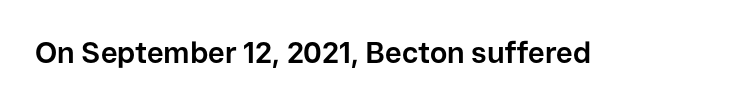
Every stem runs plumb, perpendicular to the baseline. The letters carry no serifs — their stems end cleanly without finishing strokes. The rendering uses natural spacing where letterforms have individual widths. Typographic density is high because the face is bold. Characters follow at the spacing the type designer built in. Any mark beneath the type? The region is blank.
